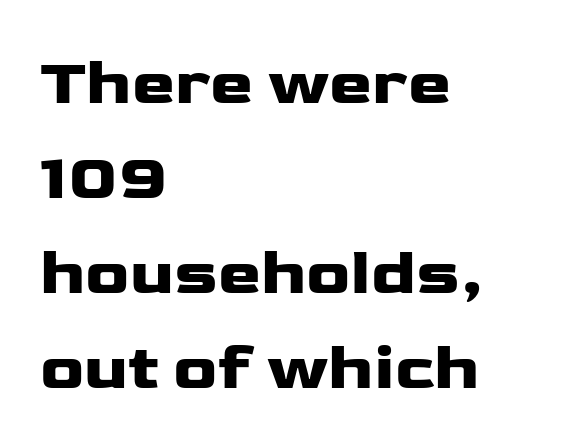
No word sits above an underline. Reading down the column, the eye jumps a familiar distance to each next line. Line starts are locked; line ends wander. Observe the absence of serifs on each vertical stroke in this sample. Characters follow at the spacing the type designer built in. The letters advance in unequal steps, a hallmark of proportional type.
